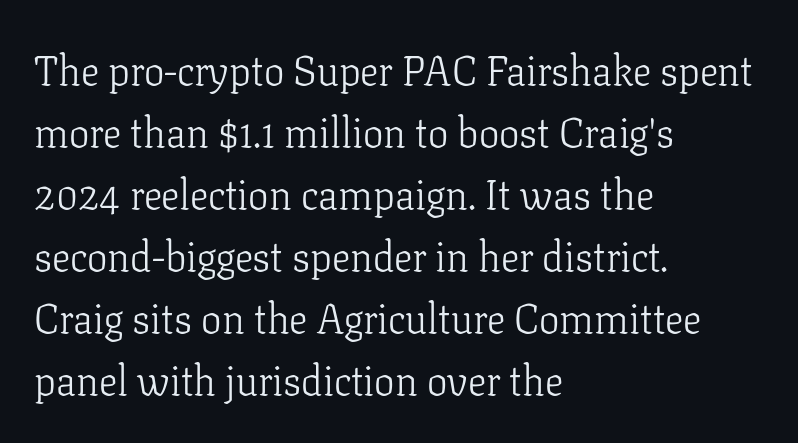
The letters advance in unequal steps, a hallmark of proportional type. A serif font was chosen for this passage. Visually the block forms a straight wall on the left and a jagged coastline on the right. Students, observe: this is what conventionally led text looks like.
